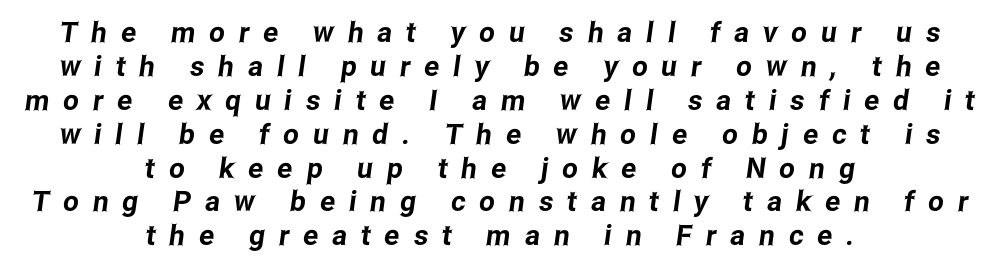
The passage shown is typed in a proportional face where columns would drift. The glyphs are unaccompanied by any horizontal stroke below them. The designer went with a sans here, leaving each stem footless. Where is the straight margin? There isn't one; the lines are centered. Short note: letters widely spaced.
